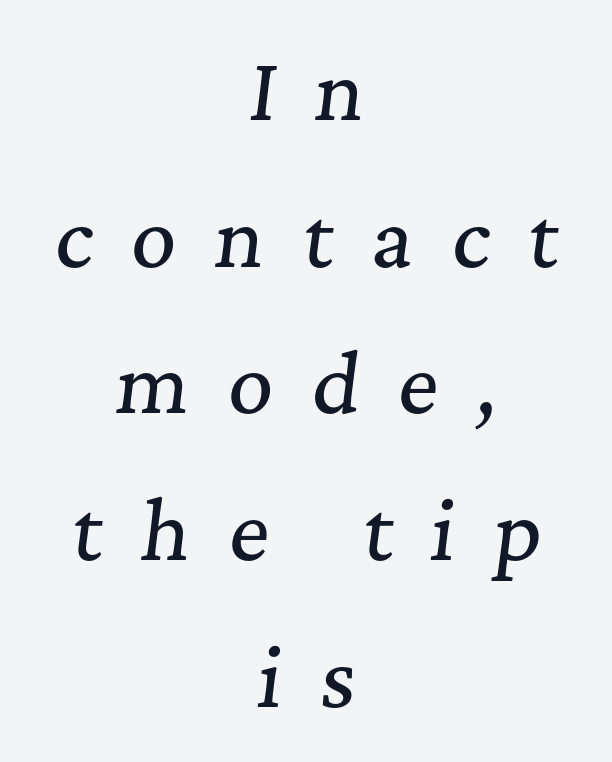
Q: Is the text italic (slanted)? A: Yes, it leans right by about 7 degrees.
Q: Is the typeface a serif or a sans-serif typeface? A: Serif.
Q: Is the text underlined? A: No.
Q: How is the paragraph aligned? A: Centered.
Q: Is the spacing between letters normal or unusually wide? A: Unusually wide.
Q: Width (condensed, normal, or wide)? A: Normal.
Q: Stroke contrast? A: Medium.
Q: x-height? A: Medium.
Q: Monospaced? A: No.
